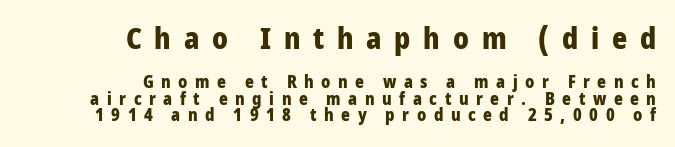
The image shows 29 px heavy, condensed sans-serif type, upright; set right-aligned, tight line spacing (0.97x), unusually wide letter spacing (+0.44 em), not underlined; the first (top) block is 1.71x larger; low stroke contrast and a large x-height.
